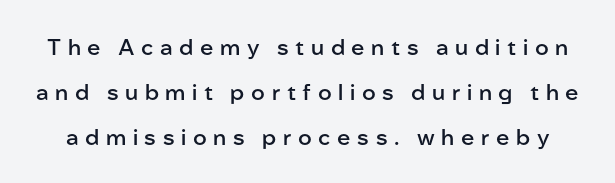
Q: Is the text bold? A: Semi-bold.
Q: Is the text italic (slanted)? A: No, it is upright.
Q: Is the text underlined? A: No.
Q: Is the spacing between letters normal or unusually wide? A: Unusually wide.
Q: Is the spacing between lines tight, normal or loose? A: Loose.
